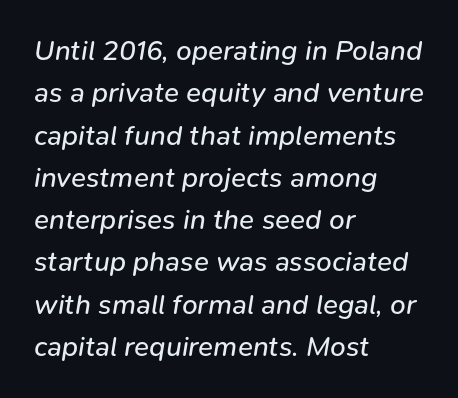
{"italic": "yes", "lean": "right", "slant_degrees": 9, "bold": "no", "weight": "regular", "width": "normal", "stroke_contrast": "low", "x_height": "medium", "monospaced": "no", "underline": "no", "align": "left", "line_spacing": "normal", "line_spacing_ratio": 1.51, "letter_spacing": "normal", "letter_spacing_em": 0.0, "glyph_px": 28}
